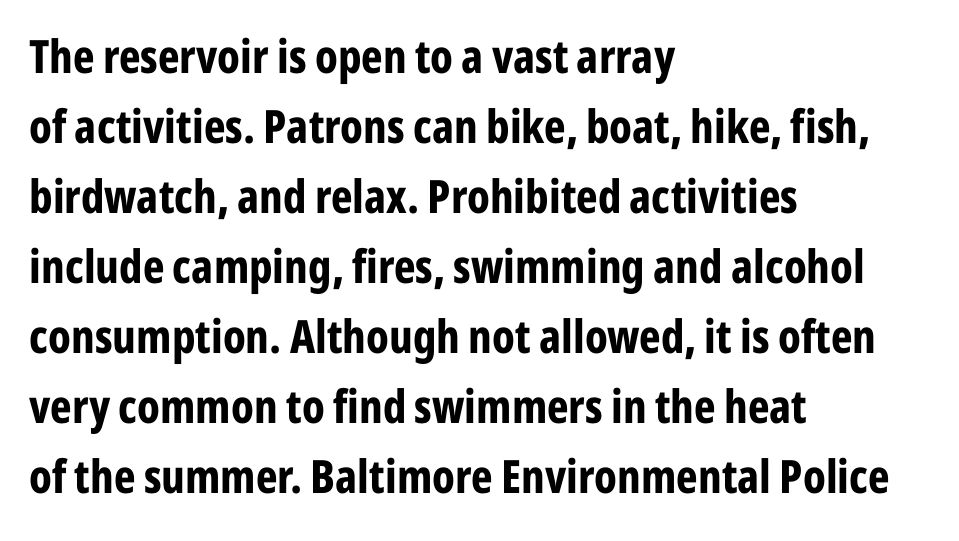
{"serif": "no", "italic": "no", "bold": "yes", "weight": "bold", "width": "condensed", "stroke_contrast": "low", "x_height": "medium", "monospaced": "no", "underline": "no", "align": "left", "line_spacing": "normal", "line_spacing_ratio": 1.52, "letter_spacing": "normal", "letter_spacing_em": 0.0, "glyph_px": 46}
